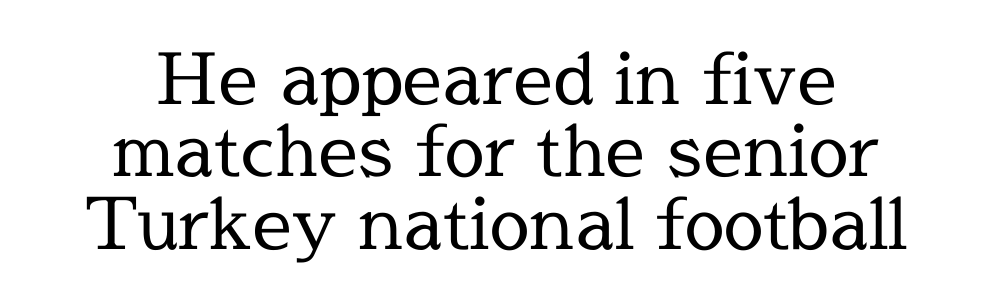
The image shows 71 px regular-weight serif type, upright; set centered, tight line spacing (1.02x), normal letter spacing, not underlined; a medium x-height.
